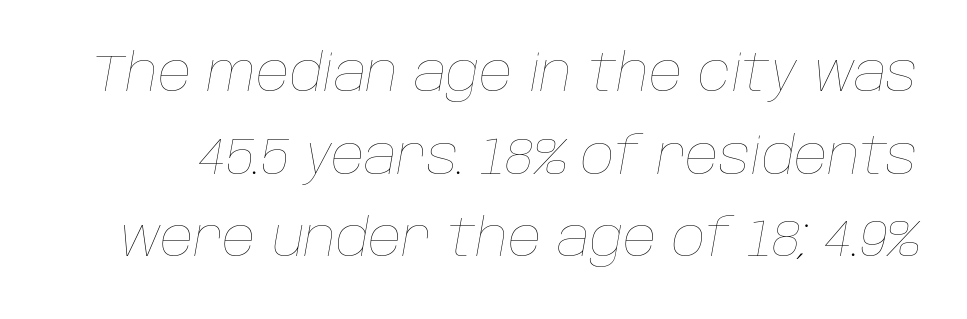
The image shows 52 px thin type, italic (leaning right); set normal line spacing (1.59x), normal letter spacing, not underlined; low stroke contrast and a large x-height.
